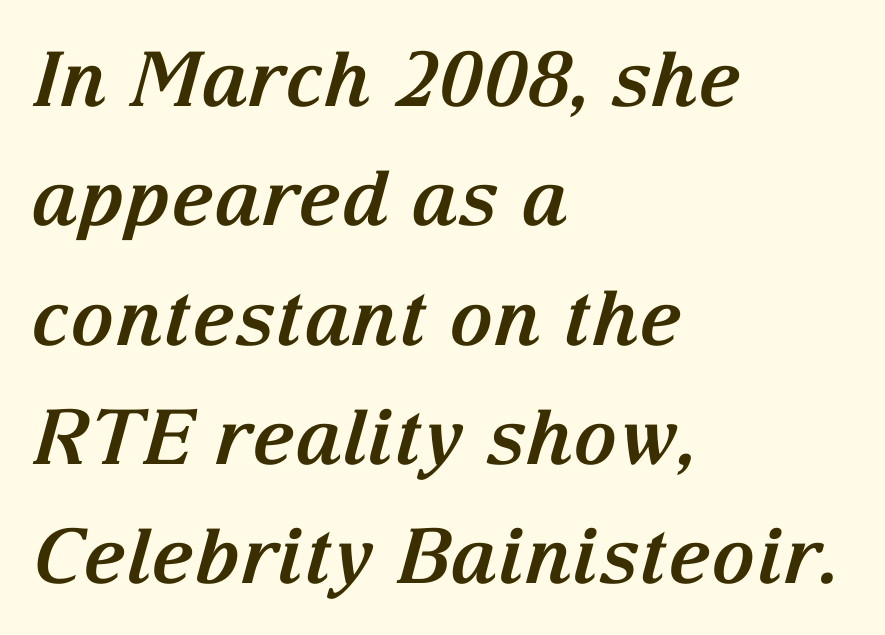
Q: Is the text bold? A: Yes.
Q: Is the text italic (slanted)? A: Yes, it leans right by about 15 degrees.
Q: Is the typeface a serif or a sans-serif typeface? A: Serif.
Q: Is the text underlined? A: No.
Q: How is the paragraph aligned? A: Left-aligned.
Q: Is the spacing between letters normal or unusually wide? A: Normal.
Q: Is the spacing between lines tight, normal or loose? A: Normal.
Q: Width (condensed, normal, or wide)? A: Normal.
Q: Stroke contrast? A: Medium.
Q: x-height? A: Medium.
Q: Monospaced? A: No.
